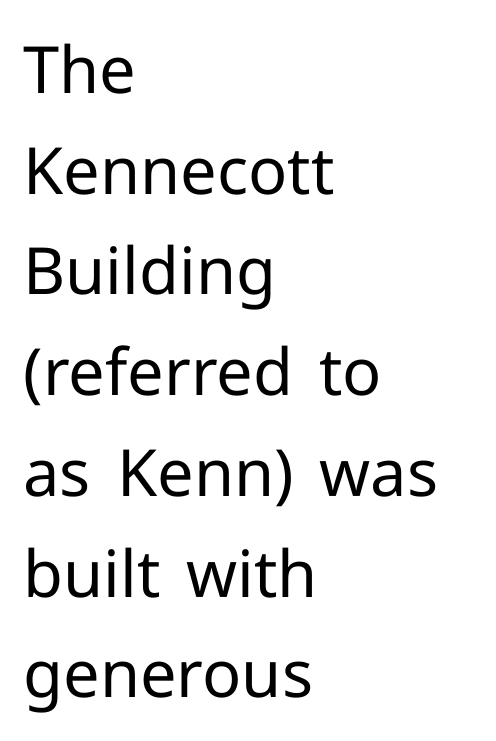
Q: Is the text bold? A: No.
Q: Is the text italic (slanted)? A: No, it is upright.
Q: Is the typeface a serif or a sans-serif typeface? A: Sans-serif.
Q: Is the text underlined? A: No.
Q: How is the paragraph aligned? A: Left-aligned.
Q: Is the spacing between letters normal or unusually wide? A: Normal.
Q: Is the spacing between lines tight, normal or loose? A: Normal.
Q: Width (condensed, normal, or wide)? A: Normal.
Q: Stroke contrast? A: Low.
Q: x-height? A: Medium.
Q: Monospaced? A: No.
